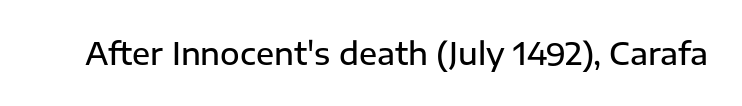
Q: Is the text bold? A: Semi-bold.
Q: Is the text italic (slanted)? A: No, it is upright.
Q: Is the typeface a serif or a sans-serif typeface? A: Sans-serif.
Q: Is the text underlined? A: No.
Q: Is the spacing between letters normal or unusually wide? A: Normal.
Q: Width (condensed, normal, or wide)? A: Normal.
Q: Stroke contrast? A: Low.
Q: x-height? A: Medium.
Q: Monospaced? A: No.
